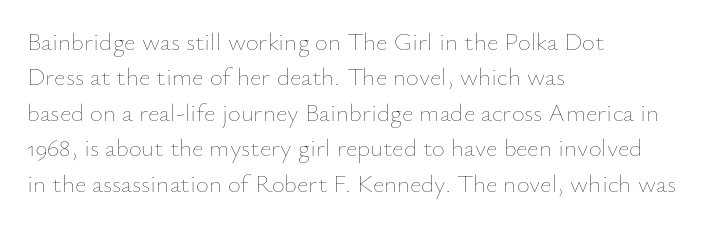
Q: Is the text bold? A: No.
Q: Is the text italic (slanted)? A: No, it is upright.
Q: Is the text underlined? A: No.
Q: How is the paragraph aligned? A: Left-aligned.
Q: Is the spacing between letters normal or unusually wide? A: Normal.
Q: Is the spacing between lines tight, normal or loose? A: Normal.
